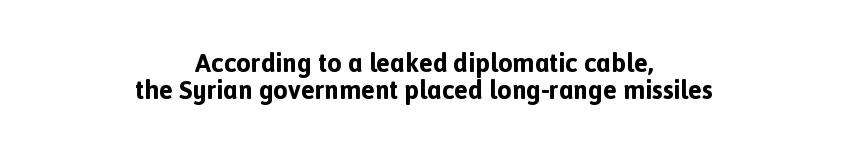
{"italic": "no", "bold": "yes", "underline": "no", "align": "center", "line_spacing": "tight", "line_spacing_ratio": 1.04, "letter_spacing": "normal", "letter_spacing_em": 0.0, "glyph_px": 26}
